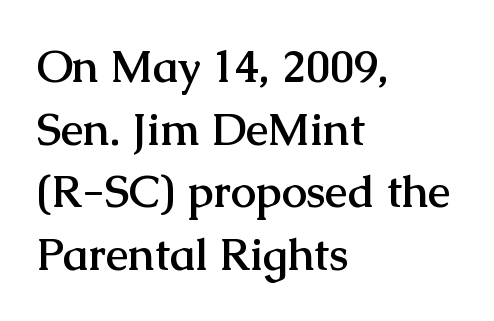
Q: Is the text bold? A: Yes.
Q: Is the text italic (slanted)? A: No, it is upright.
Q: Is the typeface a serif or a sans-serif typeface? A: Serif.
Q: Is the text underlined? A: No.
Q: How is the paragraph aligned? A: Left-aligned.
Q: Is the spacing between letters normal or unusually wide? A: Normal.
Q: Is the spacing between lines tight, normal or loose? A: Normal.
Q: Width (condensed, normal, or wide)? A: Normal.
Q: Stroke contrast? A: Medium.
Q: x-height? A: Medium.
Q: Monospaced? A: No.
